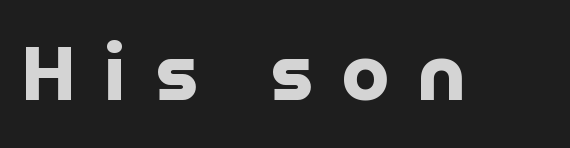
The image shows 74 px heavy sans-serif type, upright; set unusually wide letter spacing (+0.38 em), not underlined; low stroke contrast and a large x-height.
